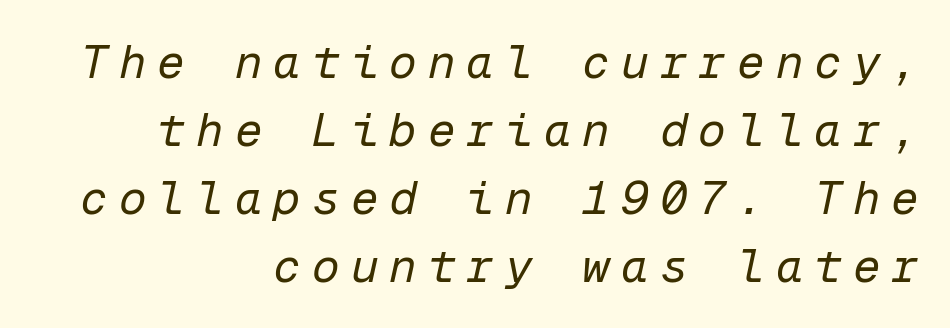
Q: Is the text bold? A: No.
Q: Is the text italic (slanted)? A: Yes, it leans right by about 12 degrees.
Q: Is the text underlined? A: No.
Q: How is the paragraph aligned? A: Right-aligned.
Q: Is the spacing between letters normal or unusually wide? A: Unusually wide.
Q: Is the spacing between lines tight, normal or loose? A: Normal.
Q: Width (condensed, normal, or wide)? A: Normal.
Q: Stroke contrast? A: Low.
Q: x-height? A: Medium.
Q: Monospaced? A: Yes.
